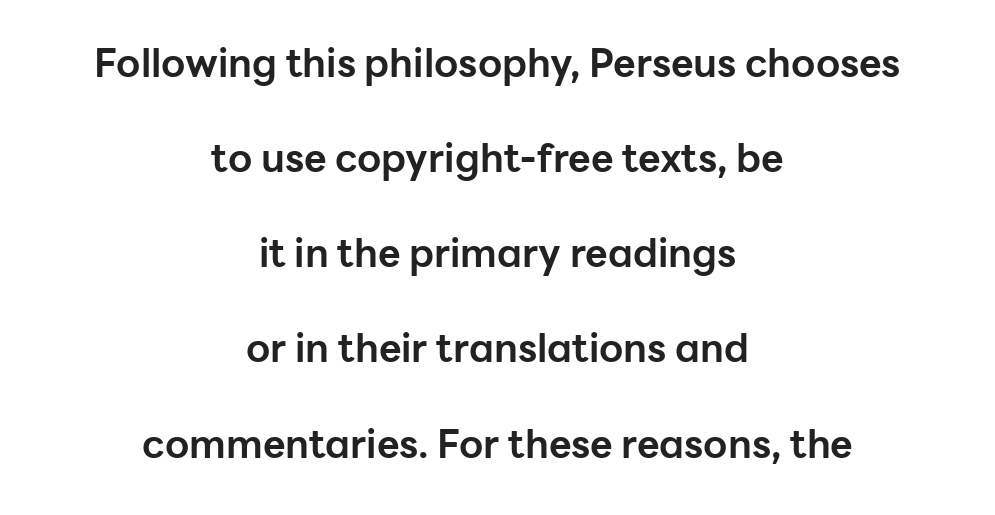
Words float on clear page, feet unadorned. Quick note: not italic, upright. The face used here is rendered with its standard letterfit. The passage shown is typed in a proportional face where columns would drift.
